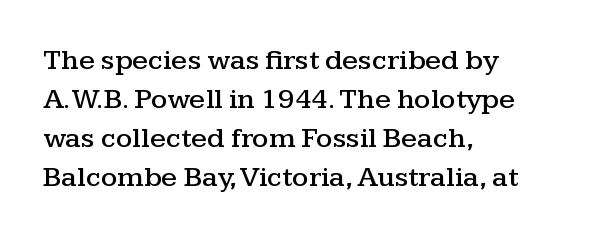
Q: Is the text italic (slanted)? A: No, it is upright.
Q: Is the typeface a serif or a sans-serif typeface? A: Serif.
Q: Is the text underlined? A: No.
Q: How is the paragraph aligned? A: Left-aligned.
Q: Is the spacing between letters normal or unusually wide? A: Normal.
Q: Is the spacing between lines tight, normal or loose? A: Normal.
Q: Width (condensed, normal, or wide)? A: Wide.
Q: Stroke contrast? A: Medium.
Q: x-height? A: Medium.
Q: Monospaced? A: No.
